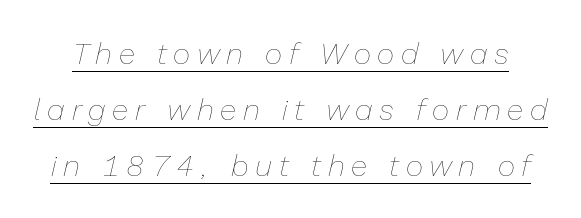
Q: Is the text bold? A: No.
Q: Is the text italic (slanted)? A: Yes, it leans right by about 13 degrees.
Q: Is the text underlined? A: Yes.
Q: Is the spacing between letters normal or unusually wide? A: Unusually wide.
Q: Width (condensed, normal, or wide)? A: Normal.
Q: Stroke contrast? A: Low.
Q: x-height? A: Medium.
Q: Monospaced? A: No.
